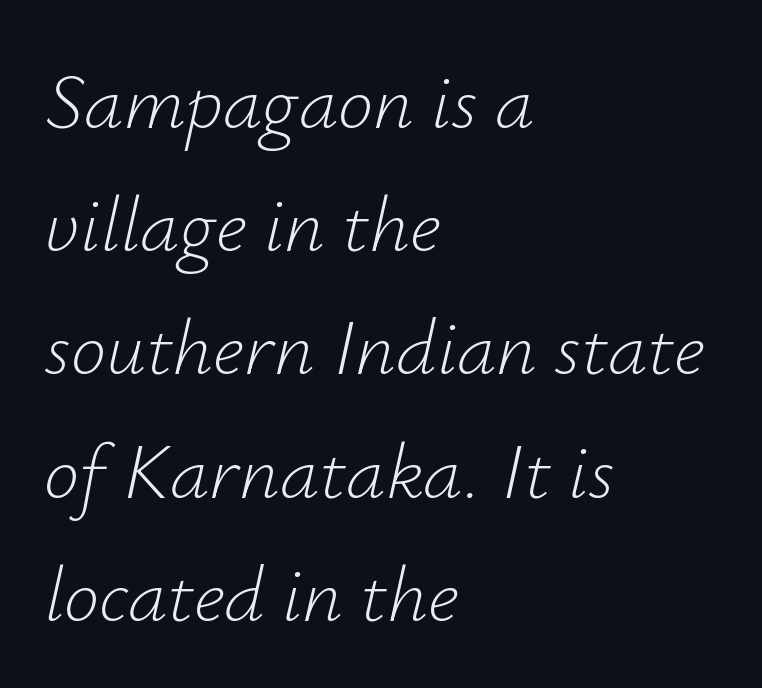
Q: Is the text bold? A: No.
Q: Is the text italic (slanted)? A: Yes, it leans right by about 12 degrees.
Q: Is the text underlined? A: No.
Q: How is the paragraph aligned? A: Left-aligned.
Q: Is the spacing between letters normal or unusually wide? A: Normal.
Q: Is the spacing between lines tight, normal or loose? A: Normal.
Q: Width (condensed, normal, or wide)? A: Normal.
Q: Stroke contrast? A: Low.
Q: x-height? A: Small.
Q: Monospaced? A: No.
